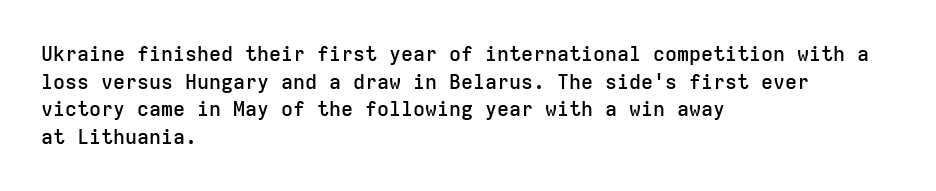
{"italic": "no", "bold": "semi", "underline": "no", "align": "left", "line_spacing": "normal", "line_spacing_ratio": 1.38, "letter_spacing": "normal", "letter_spacing_em": 0.0, "glyph_px": 20}
